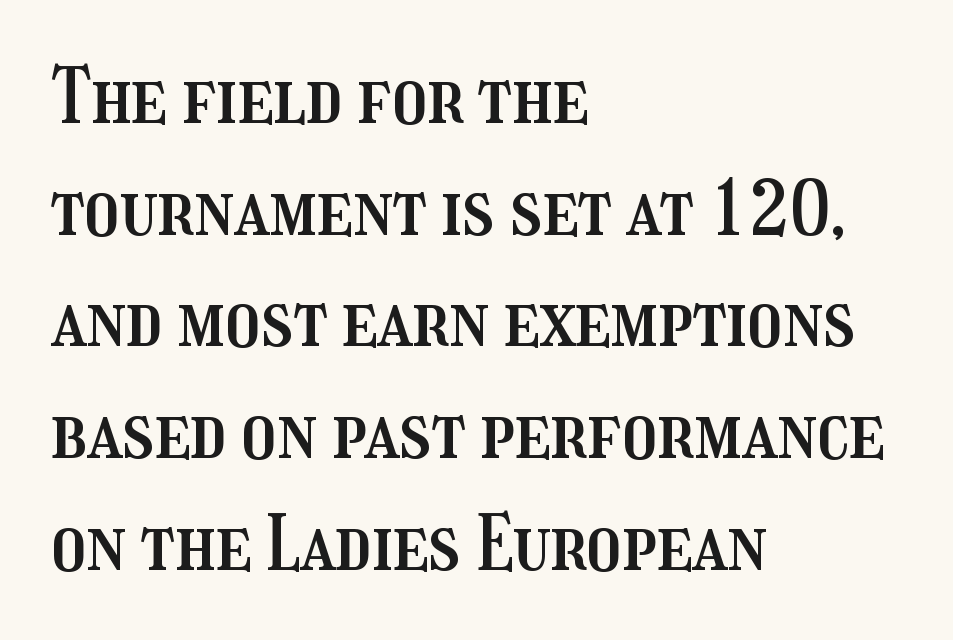
Q: Is the text italic (slanted)? A: No, it is upright.
Q: Is the text underlined? A: No.
Q: How is the paragraph aligned? A: Left-aligned.
Q: Is the spacing between letters normal or unusually wide? A: Normal.
Q: Is the spacing between lines tight, normal or loose? A: Normal.
Q: Width (condensed, normal, or wide)? A: Condensed.
Q: Stroke contrast? A: Medium.
Q: x-height? A: Medium.
Q: Monospaced? A: No.
